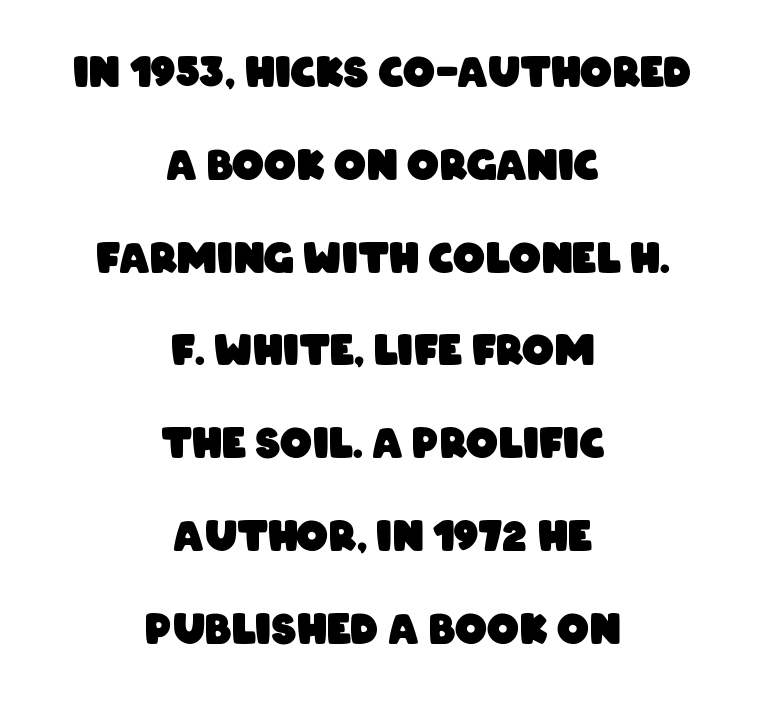
Think of a printed novel: that variable character pitch is what you see here. How heavy is the stroke? Heavy — this is a bold. Regarding leading, the lines here are spaced well apart. Check the space under the baseline: it is left empty. The line texture is even and compact thanks to regular tracking.
